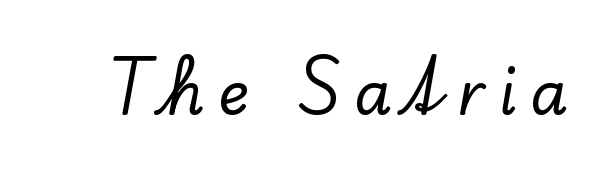
{"serif": "yes", "width": "normal", "stroke_contrast": "low", "x_height": "small", "monospaced": "no", "underline": "no", "letter_spacing": "wide", "letter_spacing_em": 0.23, "glyph_px": 60}
